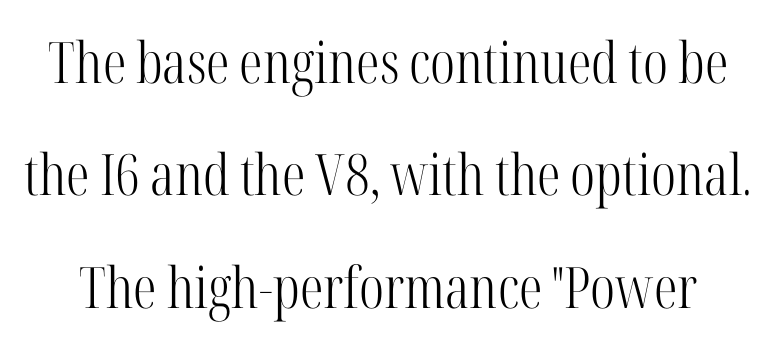
Q: Is the text bold? A: No.
Q: Is the text italic (slanted)? A: No, it is upright.
Q: Is the typeface a serif or a sans-serif typeface? A: Serif.
Q: Is the text underlined? A: No.
Q: Is the spacing between letters normal or unusually wide? A: Normal.
Q: Is the spacing between lines tight, normal or loose? A: Loose.
Q: Width (condensed, normal, or wide)? A: Condensed.
Q: Stroke contrast? A: High.
Q: x-height? A: Medium.
Q: Monospaced? A: No.
